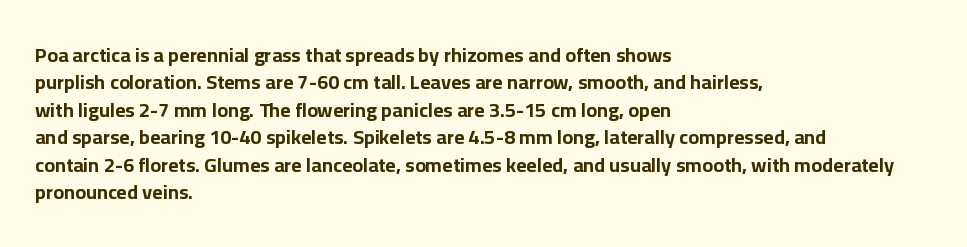
The image shows 20 px bold type, upright; set left-aligned, normal line spacing (1.37x), normal letter spacing, not underlined.
